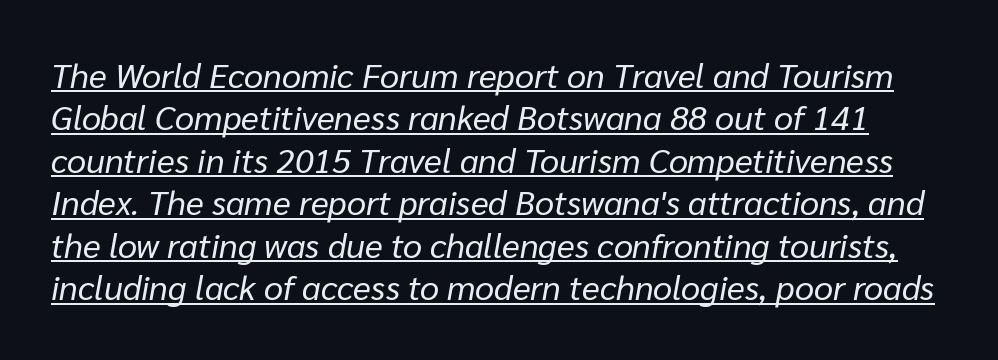
Q: Is the text bold? A: No.
Q: Is the text italic (slanted)? A: Yes, it leans right by about 10 degrees.
Q: Is the text underlined? A: Yes.
Q: Is the spacing between letters normal or unusually wide? A: Normal.
Q: Is the spacing between lines tight, normal or loose? A: Normal.
Q: Width (condensed, normal, or wide)? A: Normal.
Q: Stroke contrast? A: Low.
Q: x-height? A: Medium.
Q: Monospaced? A: No.
